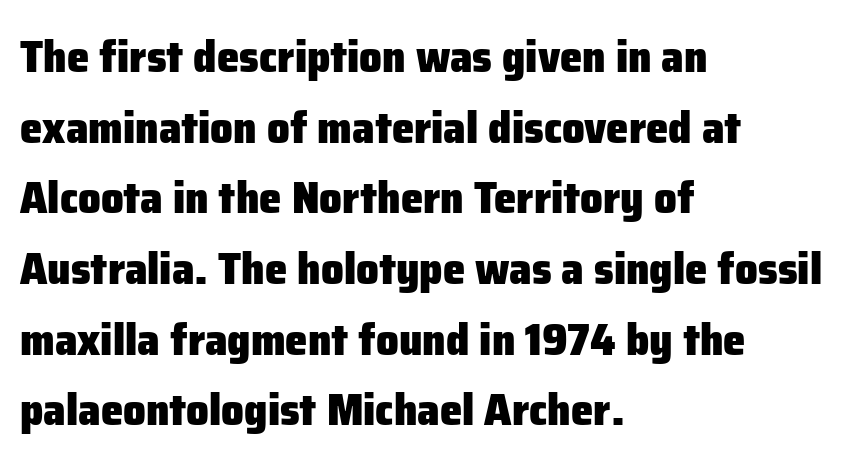
The image shows 45 px heavy sans-serif type, upright; set left-aligned, normal line spacing (1.57x), normal letter spacing, not underlined; low stroke contrast and a medium x-height.
